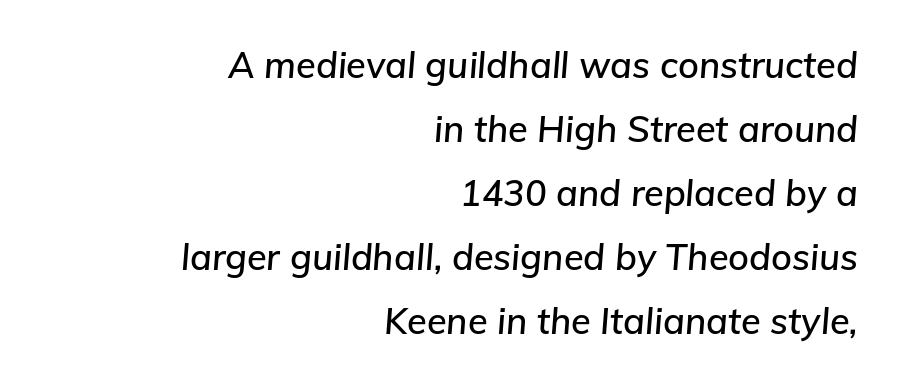
Looks like regular typesetting: each glyph gets only the width it needs. Nothing unusual about the tracking: characters are spaced as the font intends. Is the type slanted? Yes — the strokes lean at a clear angle. A clean baseline with only descenders dipping below it. Typeset ragged left — the right edge is the straight one.
